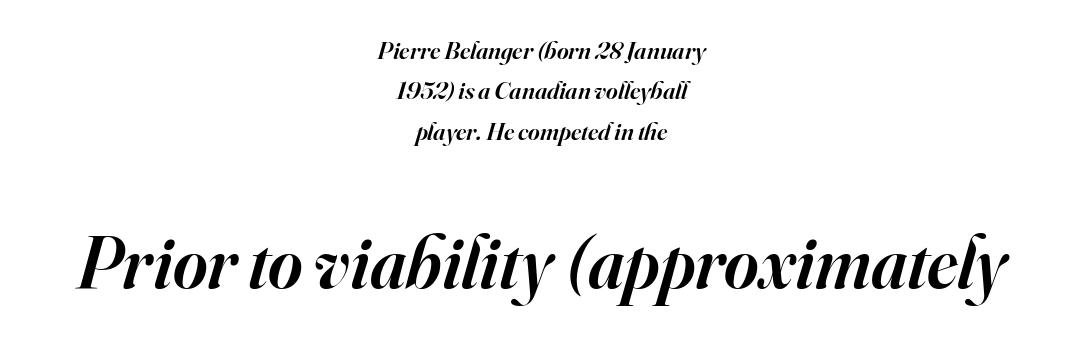
Q: Is the text bold? A: Semi-bold.
Q: Is the text italic (slanted)? A: Yes, it leans right by about 16 degrees.
Q: Is the typeface a serif or a sans-serif typeface? A: Serif.
Q: Is the text underlined? A: No.
Q: How is the paragraph aligned? A: Centered.
Q: Is the spacing between letters normal or unusually wide? A: Normal.
Q: Is the spacing between lines tight, normal or loose? A: Normal.
Q: Which block of text is set in a larger size, the first (top) or the second (bottom)? A: The second (bottom) one.
Q: Width (condensed, normal, or wide)? A: Normal.
Q: Stroke contrast? A: High.
Q: x-height? A: Small.
Q: Monospaced? A: No.
